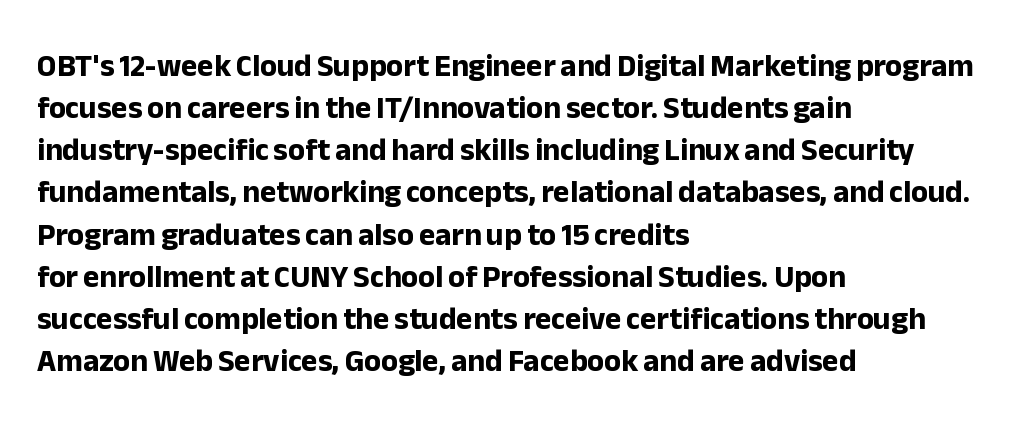
{"serif": "no", "italic": "no", "bold": "yes", "weight": "bold", "width": "normal", "stroke_contrast": "low", "x_height": "medium", "monospaced": "no", "underline": "no", "align": "left", "line_spacing": "normal", "line_spacing_ratio": 1.36, "letter_spacing": "normal", "letter_spacing_em": 0.0, "glyph_px": 31}
